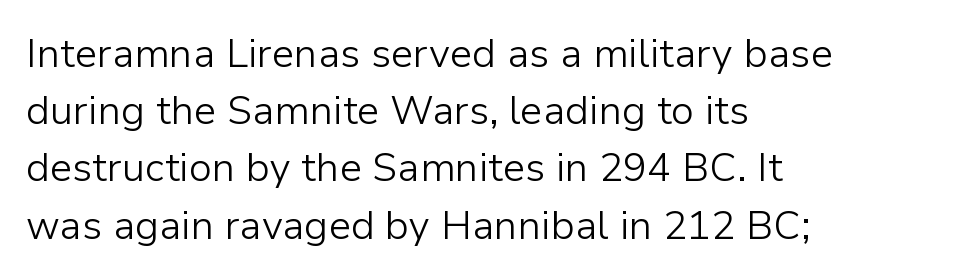
The image shows 40 px light sans-serif type, upright; set left-aligned, normal line spacing (1.43x), normal letter spacing, not underlined; low stroke contrast and a medium x-height.
